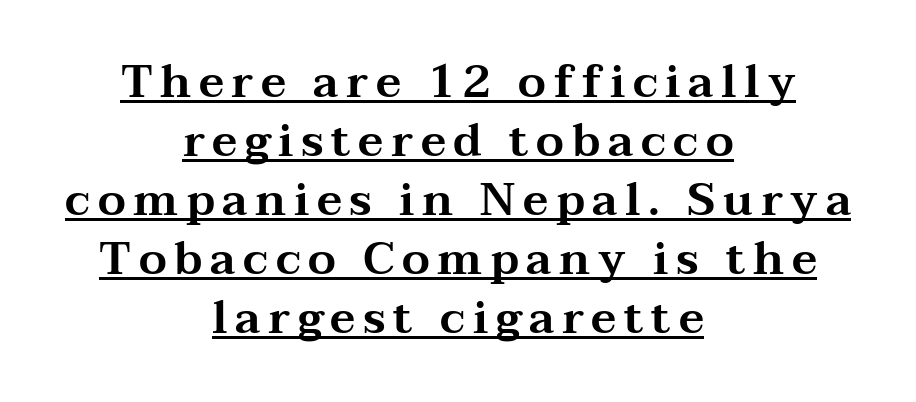
Q: Is the text italic (slanted)? A: No, it is upright.
Q: Is the typeface a serif or a sans-serif typeface? A: Serif.
Q: Is the text underlined? A: Yes.
Q: How is the paragraph aligned? A: Centered.
Q: Is the spacing between lines tight, normal or loose? A: Normal.
Q: Width (condensed, normal, or wide)? A: Wide.
Q: Stroke contrast? A: Medium.
Q: x-height? A: Medium.
Q: Monospaced? A: No.
